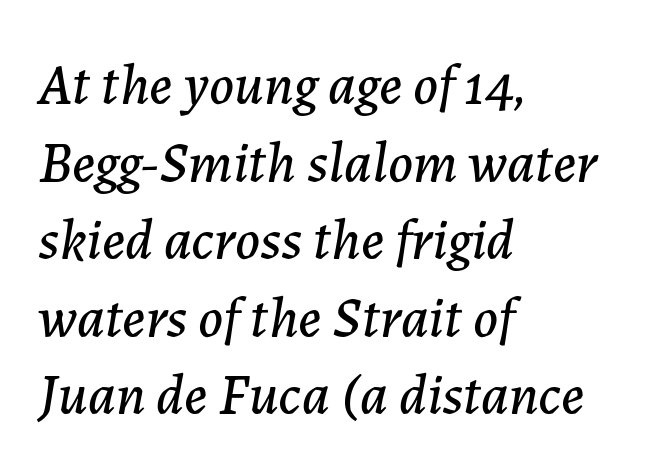
Q: Is the text italic (slanted)? A: Yes, it leans right by about 7 degrees.
Q: Is the text underlined? A: No.
Q: How is the paragraph aligned? A: Left-aligned.
Q: Is the spacing between letters normal or unusually wide? A: Normal.
Q: Is the spacing between lines tight, normal or loose? A: Normal.
Q: Width (condensed, normal, or wide)? A: Normal.
Q: Stroke contrast? A: Low.
Q: x-height? A: Medium.
Q: Monospaced? A: No.
